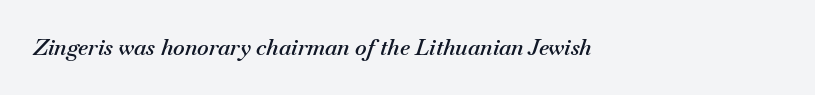
{"italic": "yes", "lean": "right", "slant_degrees": 18, "bold": "semi", "underline": "no", "align": "left", "letter_spacing": "normal", "letter_spacing_em": 0.0, "glyph_px": 22}
